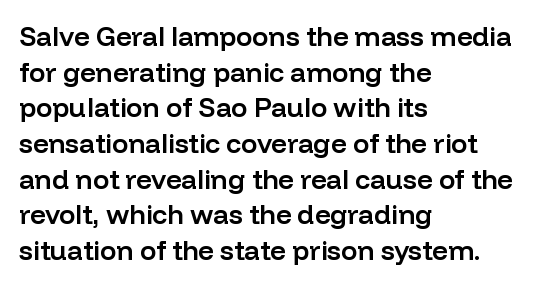
Q: Is the text bold? A: Semi-bold.
Q: Is the text italic (slanted)? A: No, it is upright.
Q: Is the text underlined? A: No.
Q: How is the paragraph aligned? A: Left-aligned.
Q: Is the spacing between letters normal or unusually wide? A: Normal.
Q: Is the spacing between lines tight, normal or loose? A: Normal.
